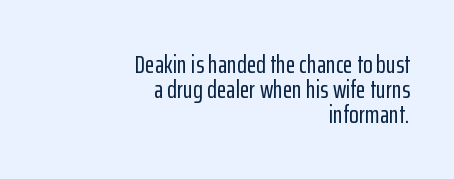
Vertical spacing — tight. Glyph-to-glyph distance matches everyday printed text. Descender tails drop into unmarked territory. The lettering stays uniformly vertical, giving the passage a roman look. The compositor pushed each line to the right boundary.
